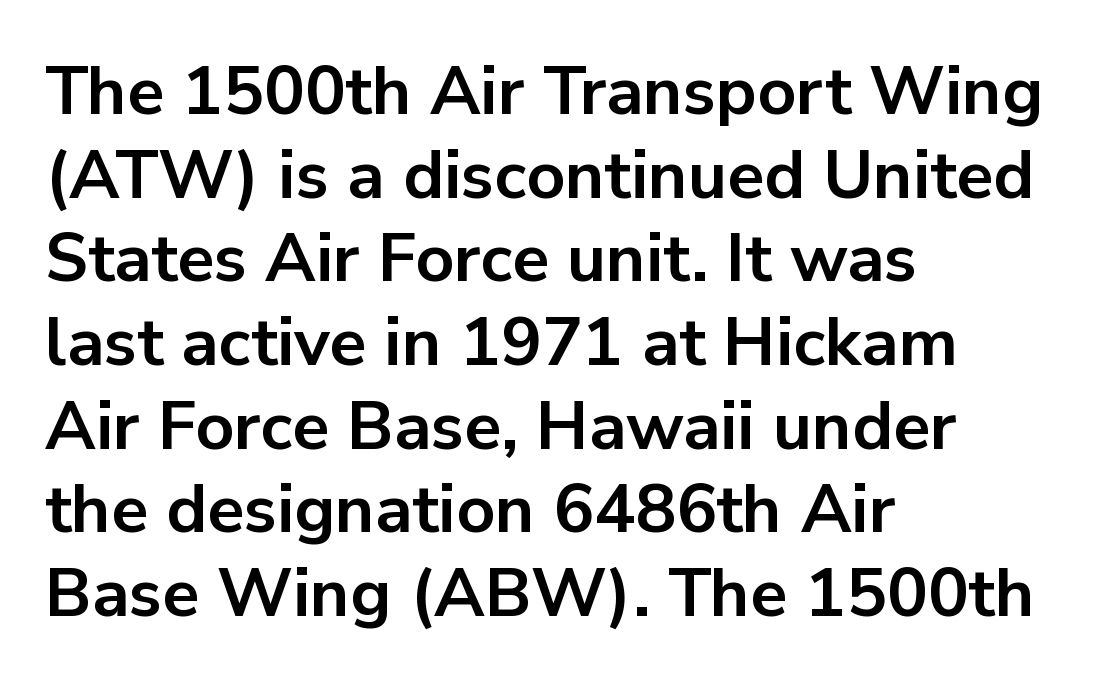
Q: Is the text bold? A: Yes.
Q: Is the text italic (slanted)? A: No, it is upright.
Q: Is the typeface a serif or a sans-serif typeface? A: Sans-serif.
Q: Is the text underlined? A: No.
Q: How is the paragraph aligned? A: Left-aligned.
Q: Is the spacing between letters normal or unusually wide? A: Normal.
Q: Width (condensed, normal, or wide)? A: Normal.
Q: Stroke contrast? A: Low.
Q: x-height? A: Medium.
Q: Monospaced? A: No.
